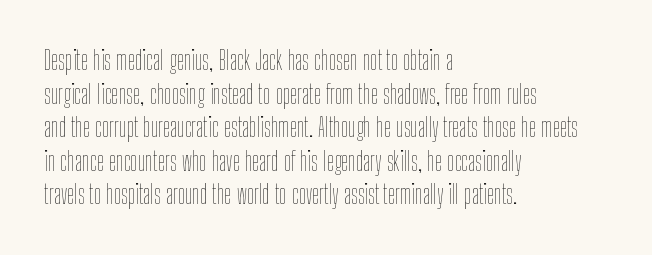
Q: Is the text bold? A: No.
Q: Is the text italic (slanted)? A: No, it is upright.
Q: Is the text underlined? A: No.
Q: How is the paragraph aligned? A: Left-aligned.
Q: Is the spacing between letters normal or unusually wide? A: Normal.
Q: Is the spacing between lines tight, normal or loose? A: Normal.
